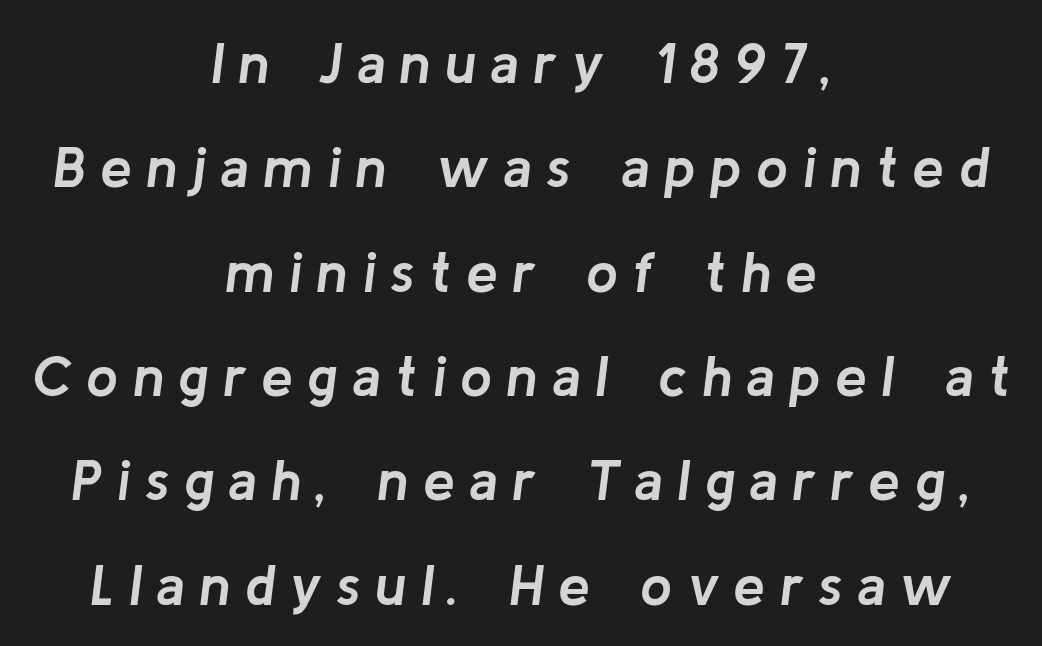
Q: Is the text bold? A: Yes.
Q: Is the text italic (slanted)? A: Yes, it leans right by about 8 degrees.
Q: Is the text underlined? A: No.
Q: How is the paragraph aligned? A: Centered.
Q: Is the spacing between letters normal or unusually wide? A: Unusually wide.
Q: Width (condensed, normal, or wide)? A: Normal.
Q: Stroke contrast? A: Low.
Q: x-height? A: Medium.
Q: Monospaced? A: No.
